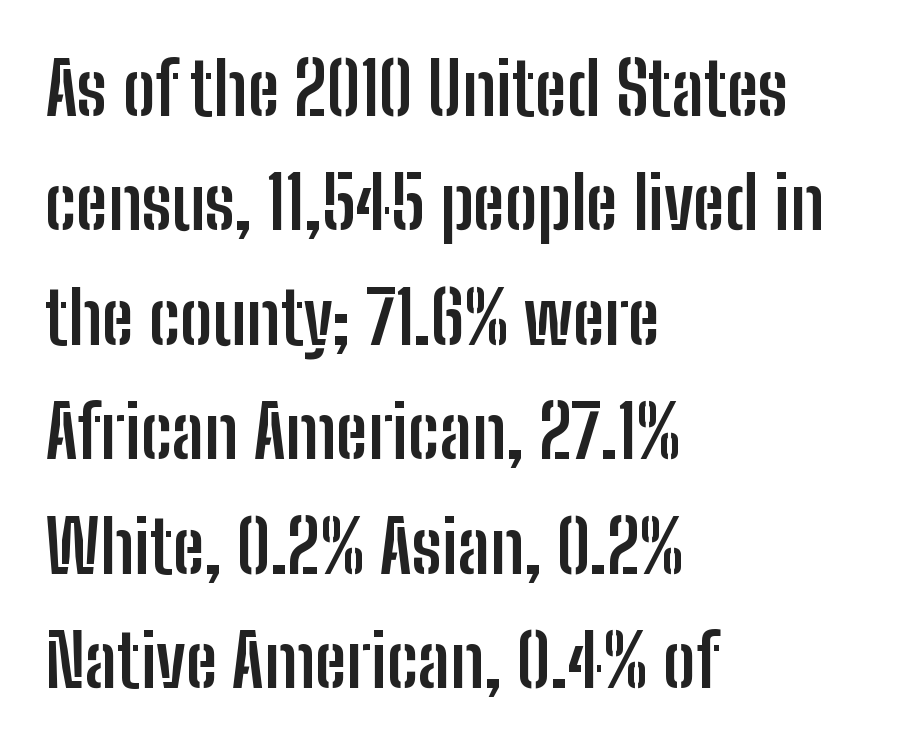
The image shows 72 px semibold, condensed sans-serif type, upright; set left-aligned, normal line spacing (1.59x), normal letter spacing, not underlined; low stroke contrast and a medium x-height.
